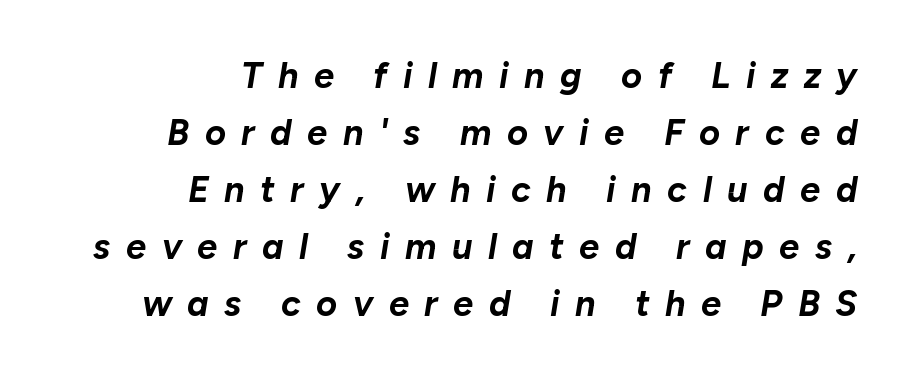
The font's italic variant was chosen for this text. Only glyphs here, with clear space below each row. Every row of glyphs terminates at an identical x-position on the right. The rendering uses natural spacing where letterforms have individual widths. If you measured baseline to baseline, you'd find a middling distance. This is heavy type, rendered in bold.
